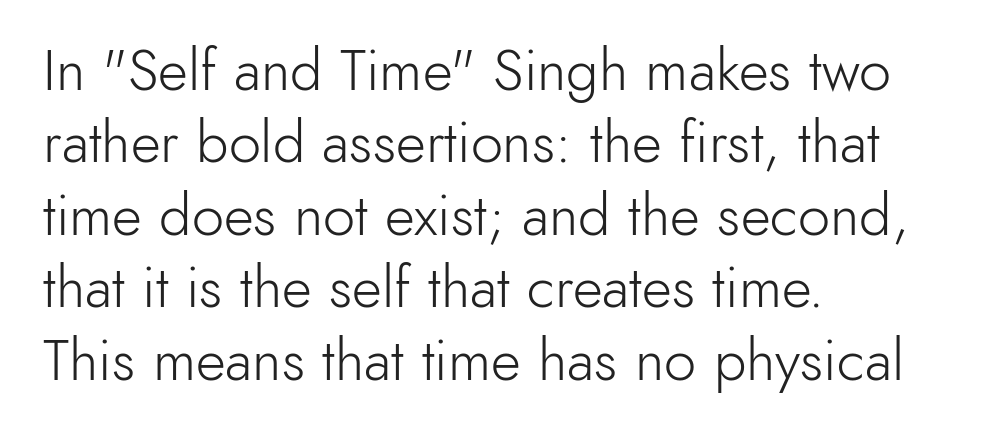
Stroke terminals: plain, sans-serif. The compositor pushed each line to the left boundary. Honestly, there is no underline to notice here at all. This block has exactly the height ordinary leading produces. Each letter keeps its own natural width here, so spacing adapts to shape. The specimen reads as upright at a glance.
